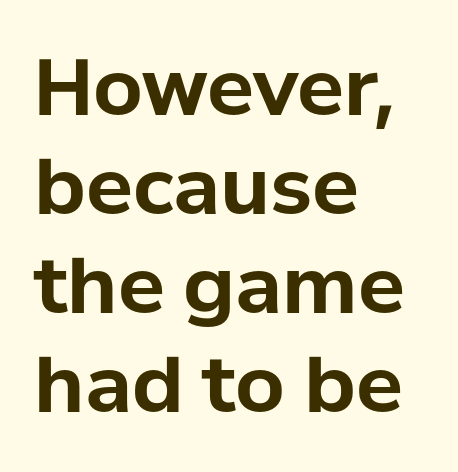
The space beneath each line is pristine and unruled. The face used here is proportionally spaced, like ordinary book or web type. Layout note: lines flush left. The sample has been set heavy, in full bold. The typeface chosen for these lines omits serifs. Leading matches the norm, producing a regular column.
